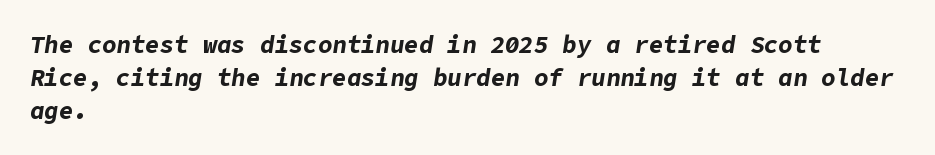
Q: Is the text bold? A: Yes.
Q: Is the text italic (slanted)? A: Yes, it leans right by about 9 degrees.
Q: Is the text underlined? A: No.
Q: How is the paragraph aligned? A: Left-aligned.
Q: Is the spacing between letters normal or unusually wide? A: Normal.
Q: Is the spacing between lines tight, normal or loose? A: Normal.
